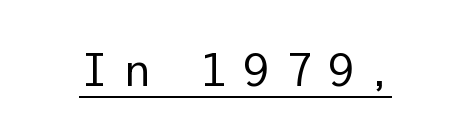
A typesetter would label this face a sans. Ascenders rise straight up at ninety degrees. The words here are underlined. This is not heavy type; no bold has been used. The line texture is sparse and dotted thanks to wide tracking.
